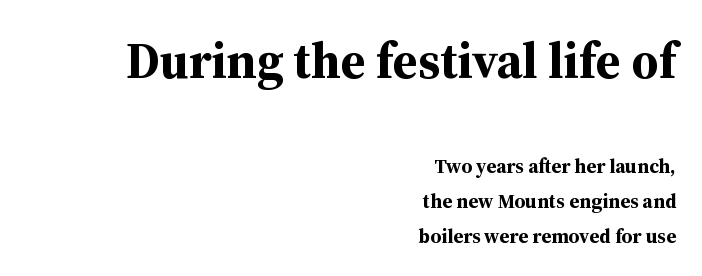
A serif font was chosen for this passage. Line ends are locked; line starts wander. Large over small — that's the arrangement of the two blocks here. The letters stand upright; this is a roman face. Is the type bold? Yes — the strokes are clearly thick and heavy.
